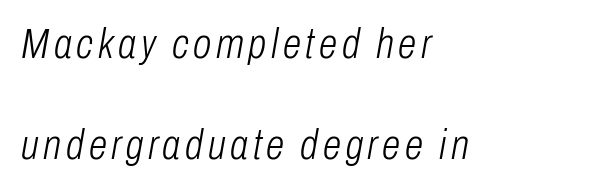
The image shows 42 px light, condensed type, italic (leaning right); set left-aligned, loose line spacing (2.4x), not underlined; low stroke contrast and a medium x-height.
